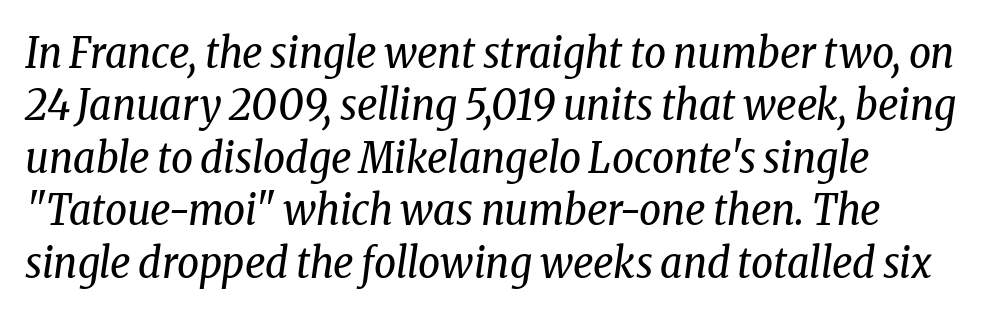
The image shows 43 px regular-weight, condensed serif type, italic (leaning right); set left-aligned, line spacing 1.22x, normal letter spacing, not underlined; low stroke contrast and a medium x-height.
